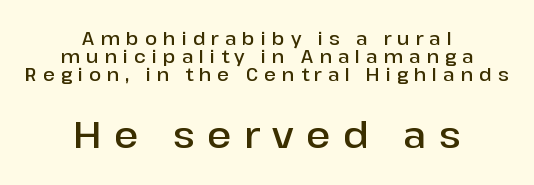
Q: Is the text bold? A: Semi-bold.
Q: Is the text italic (slanted)? A: No, it is upright.
Q: Is the typeface a serif or a sans-serif typeface? A: Sans-serif.
Q: Is the text underlined? A: No.
Q: How is the paragraph aligned? A: Centered.
Q: Is the spacing between letters normal or unusually wide? A: Unusually wide.
Q: Is the spacing between lines tight, normal or loose? A: Tight.
Q: Which block of text is set in a larger size, the first (top) or the second (bottom)? A: The second (bottom) one.
Q: Width (condensed, normal, or wide)? A: Normal.
Q: Stroke contrast? A: Low.
Q: x-height? A: Medium.
Q: Monospaced? A: No.
